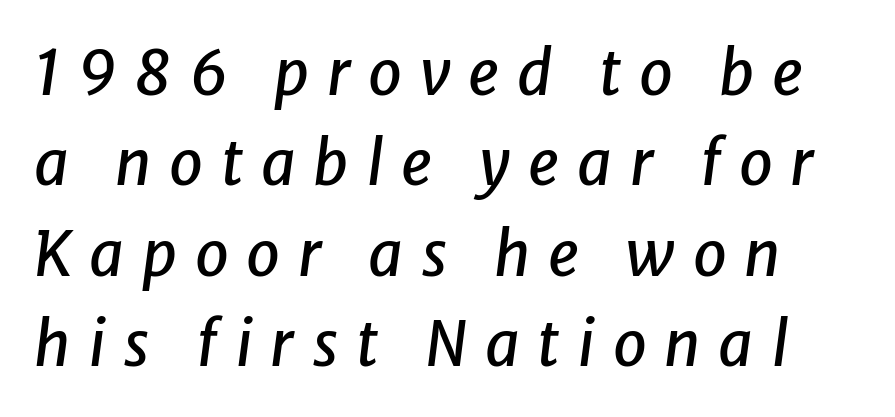
Q: Is the text italic (slanted)? A: Yes, it leans right by about 8 degrees.
Q: Is the text underlined? A: No.
Q: Is the spacing between letters normal or unusually wide? A: Unusually wide.
Q: Is the spacing between lines tight, normal or loose? A: Normal.
Q: Width (condensed, normal, or wide)? A: Normal.
Q: Stroke contrast? A: Low.
Q: x-height? A: Medium.
Q: Monospaced? A: No.
